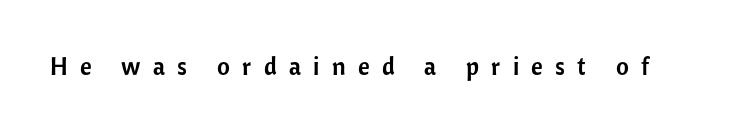
{"italic": "no", "underline": "no", "letter_spacing": "wide", "letter_spacing_em": 0.49, "glyph_px": 25}
